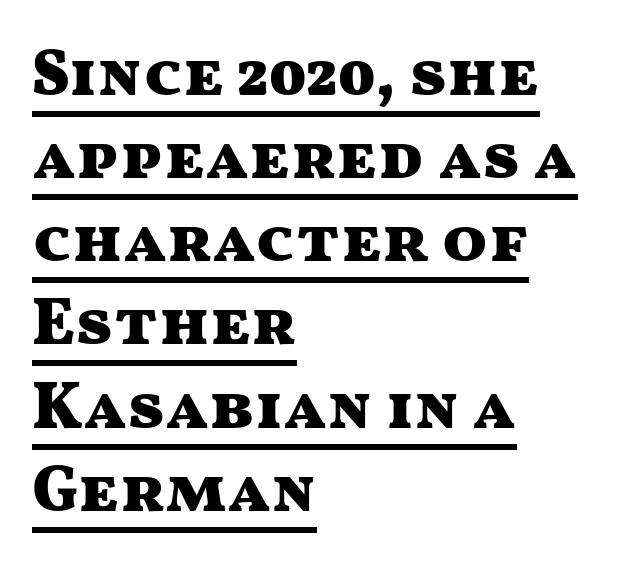
The image shows 66 px heavy, wide sans-serif type, upright; set left-aligned, normal line spacing (1.26x), normal letter spacing, underlined; medium stroke contrast and a medium x-height.
